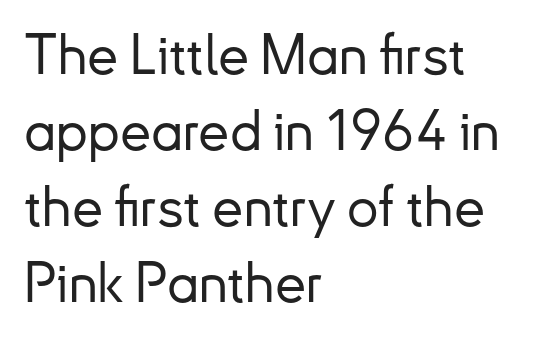
Q: Is the text italic (slanted)? A: No, it is upright.
Q: Is the typeface a serif or a sans-serif typeface? A: Sans-serif.
Q: Is the text underlined? A: No.
Q: How is the paragraph aligned? A: Left-aligned.
Q: Is the spacing between letters normal or unusually wide? A: Normal.
Q: Is the spacing between lines tight, normal or loose? A: Normal.
Q: Width (condensed, normal, or wide)? A: Normal.
Q: Stroke contrast? A: Low.
Q: x-height? A: Small.
Q: Monospaced? A: No.
